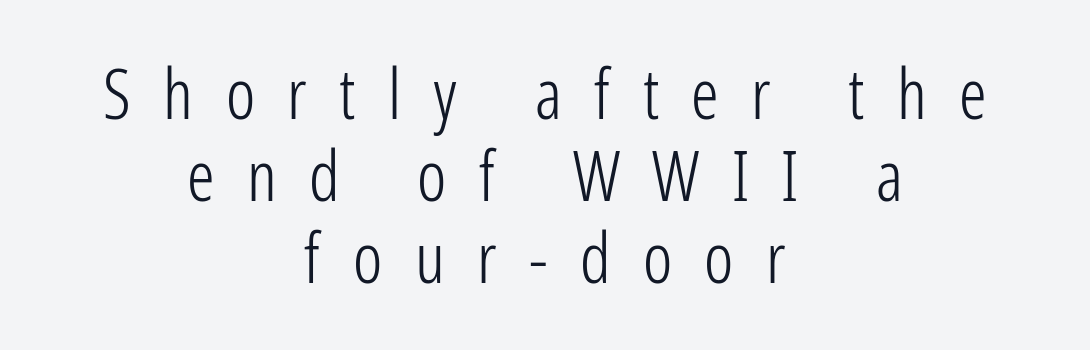
{"serif": "no", "italic": "no", "bold": "no", "weight": "light", "width": "condensed", "stroke_contrast": "low", "x_height": "medium", "monospaced": "no", "underline": "no", "align": "center", "line_spacing_ratio": 1.19, "letter_spacing": "wide", "letter_spacing_em": 0.47, "glyph_px": 69}
